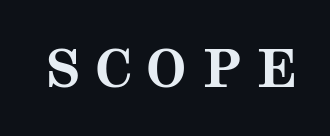
Q: Is the text bold? A: Yes.
Q: Is the text italic (slanted)? A: No, it is upright.
Q: Is the typeface a serif or a sans-serif typeface? A: Serif.
Q: Is the text underlined? A: No.
Q: Is the spacing between letters normal or unusually wide? A: Unusually wide.
Q: Width (condensed, normal, or wide)? A: Wide.
Q: Stroke contrast? A: Medium.
Q: x-height? A: Medium.
Q: Monospaced? A: No.
